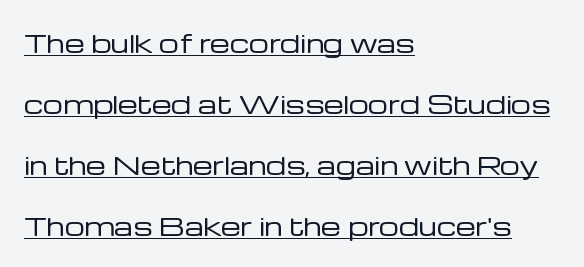
Q: Is the text bold? A: No.
Q: Is the text italic (slanted)? A: No, it is upright.
Q: Is the text underlined? A: Yes.
Q: How is the paragraph aligned? A: Left-aligned.
Q: Is the spacing between letters normal or unusually wide? A: Normal.
Q: Is the spacing between lines tight, normal or loose? A: Loose.
